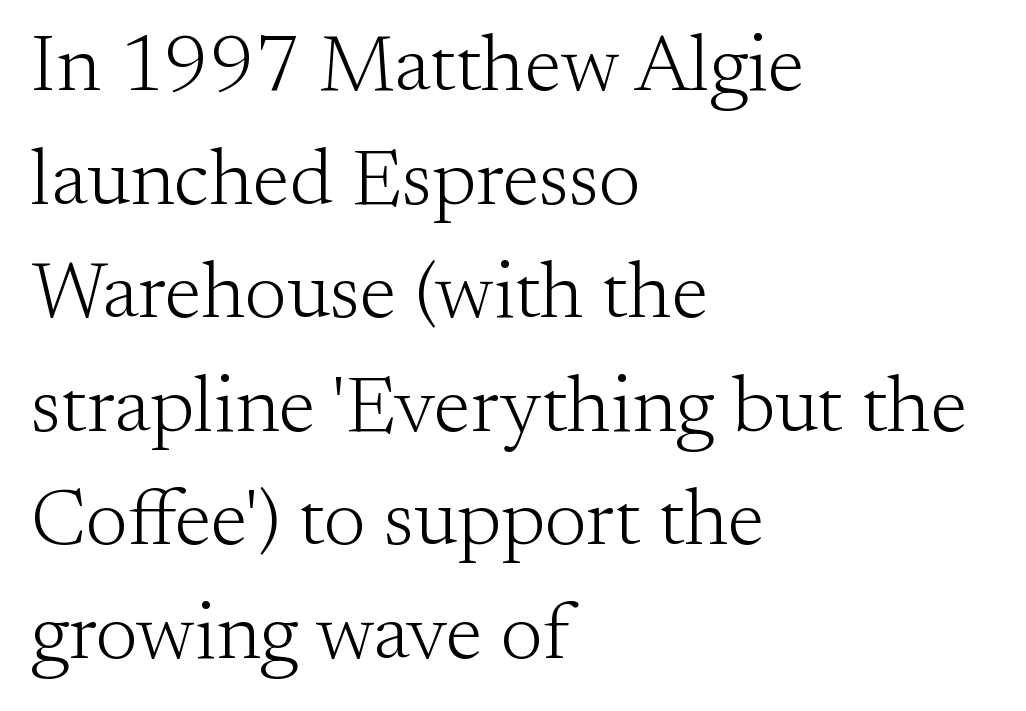
{"serif": "yes", "italic": "no", "bold": "no", "weight": "light", "width": "normal", "stroke_contrast": "medium", "x_height": "small", "monospaced": "no", "underline": "no", "align": "left", "line_spacing": "normal", "line_spacing_ratio": 1.42, "letter_spacing": "normal", "letter_spacing_em": 0.0, "glyph_px": 80}
